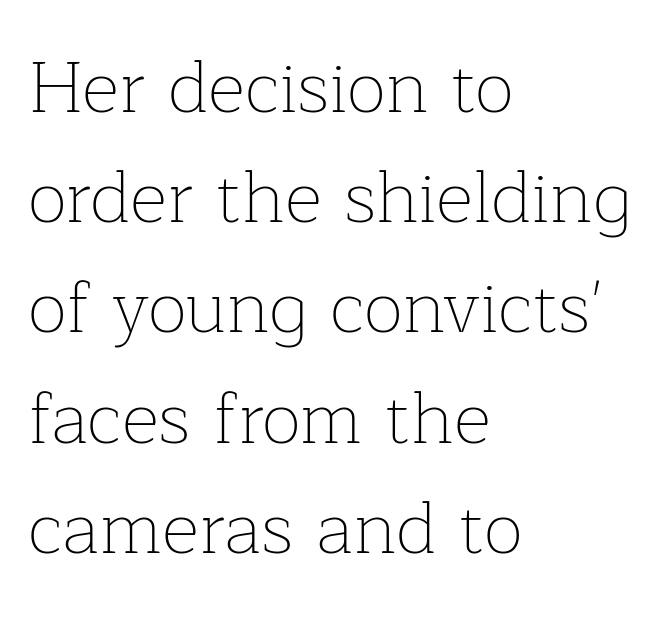
Q: Is the text bold? A: No.
Q: Is the text italic (slanted)? A: No, it is upright.
Q: Is the typeface a serif or a sans-serif typeface? A: Serif.
Q: Is the text underlined? A: No.
Q: How is the paragraph aligned? A: Left-aligned.
Q: Is the spacing between letters normal or unusually wide? A: Normal.
Q: Is the spacing between lines tight, normal or loose? A: Normal.
Q: Width (condensed, normal, or wide)? A: Normal.
Q: Stroke contrast? A: Low.
Q: x-height? A: Medium.
Q: Monospaced? A: No.
